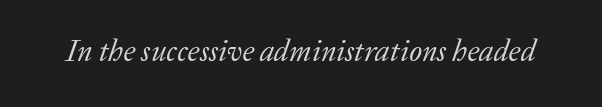
The image shows 30 px regular-weight serif type, italic (leaning right); set normal letter spacing, not underlined; low stroke contrast and a medium x-height.
